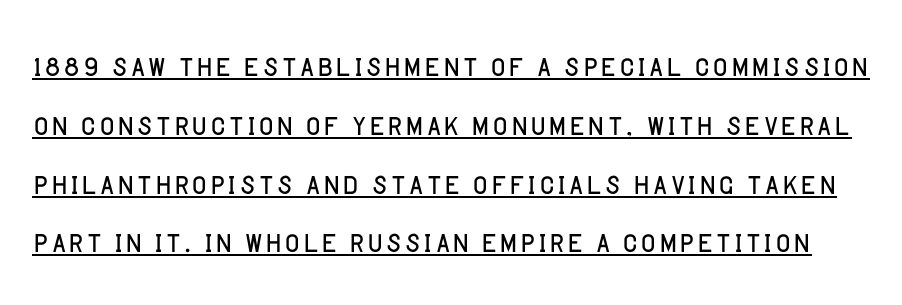
Heft: none added — not bold. The lettering holds an erect, upright posture throughout. Each line of the rendering has a horizontal stroke beneath the glyphs. The face used here is a sans, in the tradition of grotesques and geometrics. The face used here is proportionally spaced, like ordinary book or web type.
